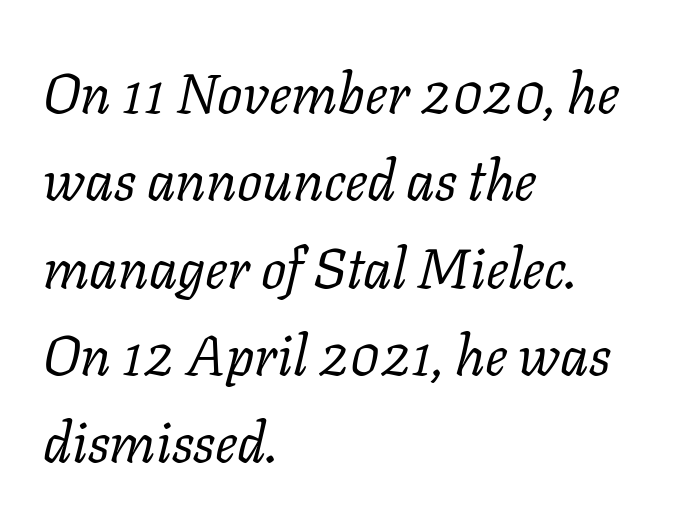
The image shows 56 px regular-weight serif type, italic (leaning right); set left-aligned, normal line spacing (1.56x), normal letter spacing, not underlined; low stroke contrast and a medium x-height.
